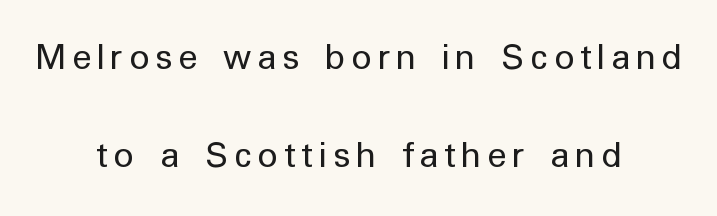
{"serif": "no", "italic": "no", "bold": "no", "weight": "regular", "width": "normal", "stroke_contrast": "low", "x_height": "medium", "monospaced": "no", "underline": "no", "align": "center", "line_spacing": "loose", "line_spacing_ratio": 2.44, "glyph_px": 40}
